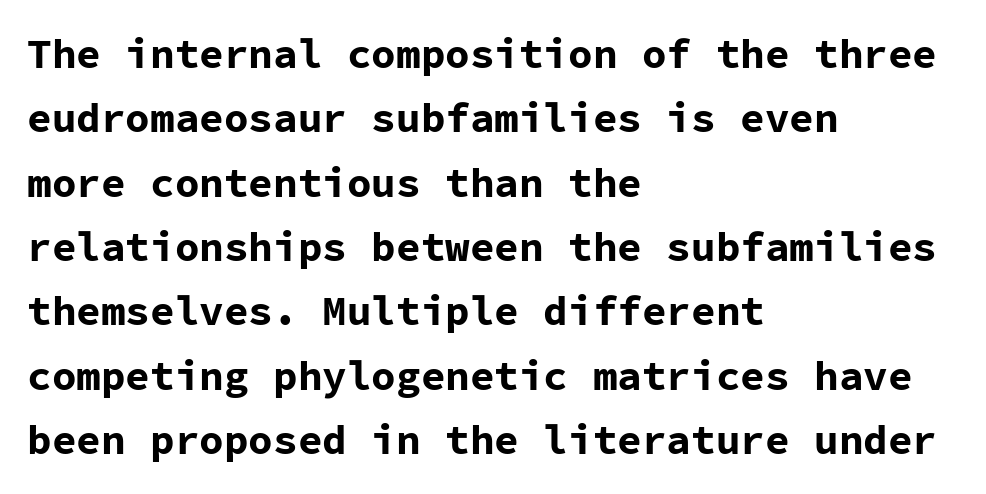
The image shows 41 px bold sans-serif type, upright, monospaced; set left-aligned, normal line spacing (1.57x), normal letter spacing, not underlined; low stroke contrast and a medium x-height.
